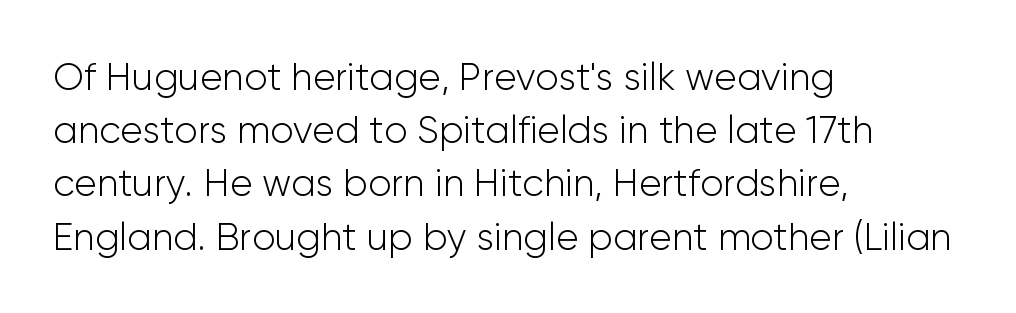
The image shows 38 px light sans-serif type, upright; set left-aligned, normal line spacing (1.4x), normal letter spacing, not underlined; low stroke contrast and a medium x-height.
